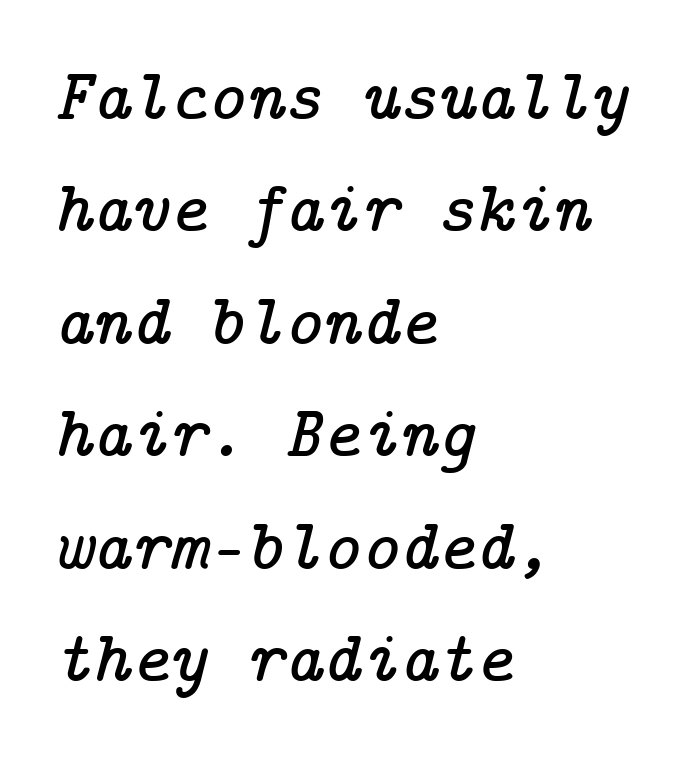
Q: Is the text italic (slanted)? A: Yes, it leans right by about 14 degrees.
Q: Is the typeface a serif or a sans-serif typeface? A: Serif.
Q: Is the text underlined? A: No.
Q: How is the paragraph aligned? A: Left-aligned.
Q: Is the spacing between letters normal or unusually wide? A: Normal.
Q: Is the spacing between lines tight, normal or loose? A: Normal.
Q: Width (condensed, normal, or wide)? A: Normal.
Q: Stroke contrast? A: Low.
Q: x-height? A: Medium.
